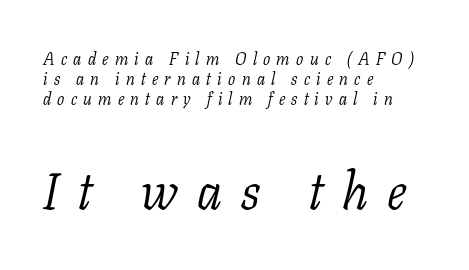
Heaviness? Minimal to ordinary, like unemphasized prose. Descender tails drop into unmarked territory. This rendering widens character spacing well past its baseline value. Each letter's strokes conclude with small projecting serifs. Reading down the block, your eye returns to a fixed left position each line. Looks like regular typesetting: each glyph gets only the width it needs.
